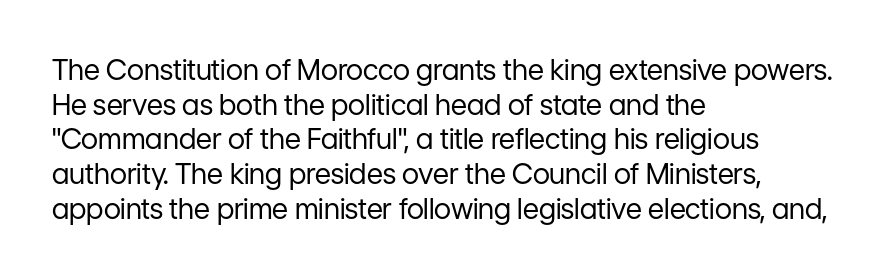
The image shows 28 px regular-weight sans-serif type, upright; set left-aligned, line spacing 1.24x, normal letter spacing, not underlined; low stroke contrast and a medium x-height.
